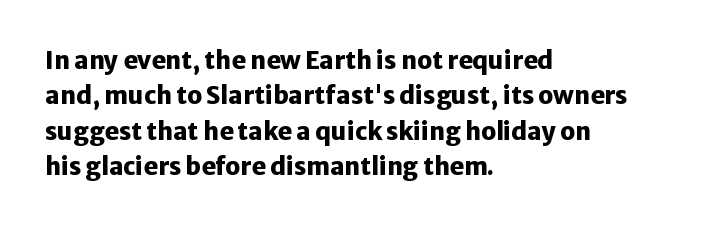
The baseline area is clear. Rendered with straight, roman letterforms. The face used here has the dense, thick strokes of a bold. One-word summary of the alignment: left.
